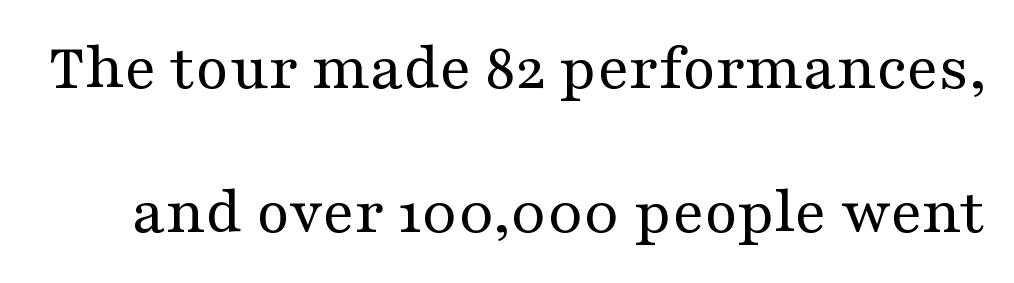
{"serif": "yes", "italic": "no", "bold": "no", "weight": "regular", "width": "wide", "stroke_contrast": "medium", "x_height": "medium", "monospaced": "no", "underline": "no", "line_spacing": "loose", "line_spacing_ratio": 2.15, "letter_spacing": "normal", "letter_spacing_em": 0.0, "glyph_px": 67}
